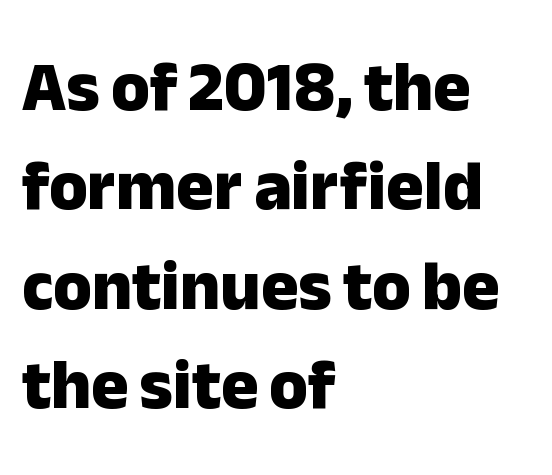
A typesetter would call this leading conventional body-copy spacing. Glyph-to-glyph distance matches everyday printed text. Style check: upright. Varying glyph widths throughout — classic text-font behaviour.
